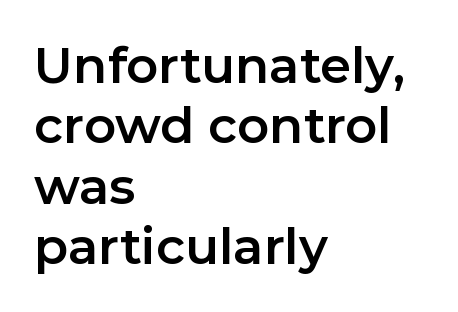
The image shows 50 px sans-serif type, upright; set left-aligned, line spacing 1.21x, normal letter spacing, not underlined; low stroke contrast and a medium x-height.
